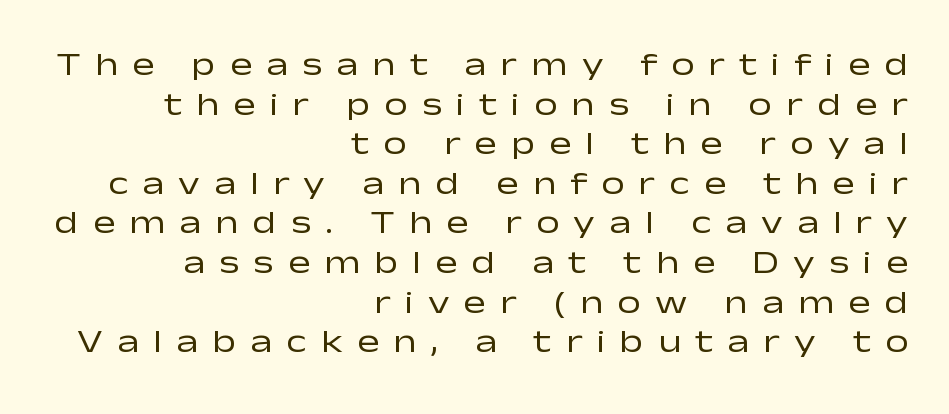
The image shows 33 px regular-weight, wide sans-serif type, upright; set right-aligned, line spacing 1.2x, unusually wide letter spacing (+0.43 em), not underlined; low stroke contrast and a medium x-height.
